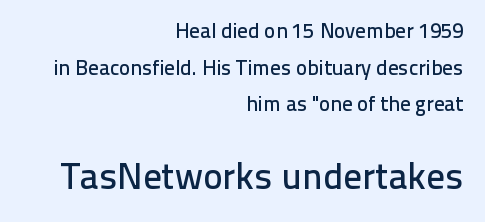
Q: Is the text italic (slanted)? A: No, it is upright.
Q: Is the typeface a serif or a sans-serif typeface? A: Sans-serif.
Q: Is the text underlined? A: No.
Q: How is the paragraph aligned? A: Right-aligned.
Q: Is the spacing between letters normal or unusually wide? A: Normal.
Q: Which block of text is set in a larger size, the first (top) or the second (bottom)? A: The second (bottom) one.
Q: Width (condensed, normal, or wide)? A: Normal.
Q: Stroke contrast? A: Low.
Q: x-height? A: Medium.
Q: Monospaced? A: No.
